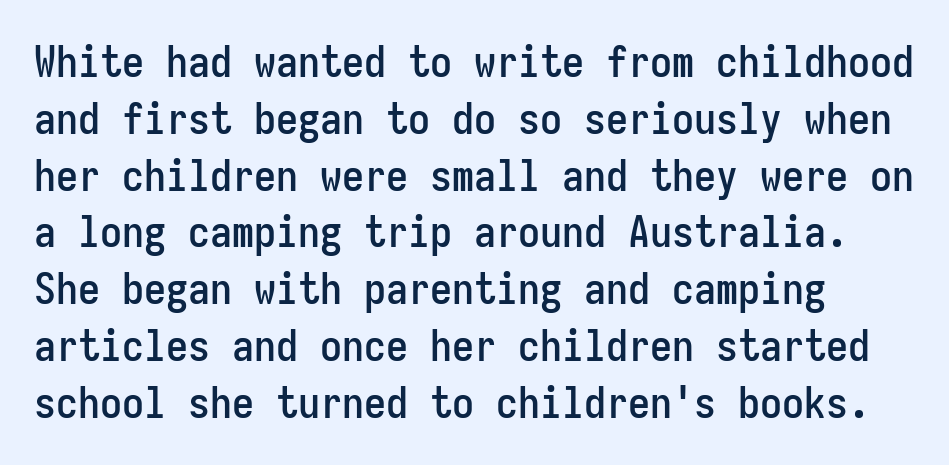
The image shows 44 px condensed sans-serif type, upright, monospaced; set left-aligned, normal line spacing (1.29x), normal letter spacing, not underlined; low stroke contrast and a medium x-height.
